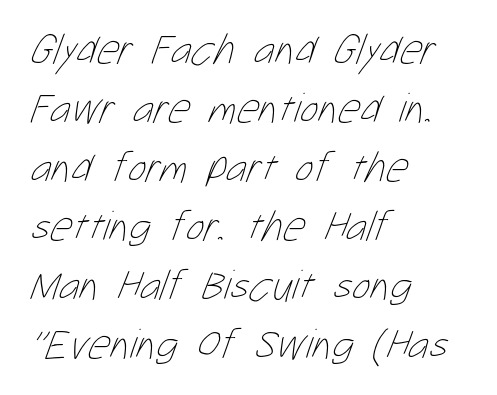
A quiet, ordinary-to-light weight characterises the typeface. All the whitespace from short lines collects on the right. A typesetter would call this proportional, since set widths differ per character. Observe the ordinary spacing: letters are neighbours, not strangers. Glance below the letters and you will spot only blank space. The rendering uses a moderate line-height, typical for paragraphs.
